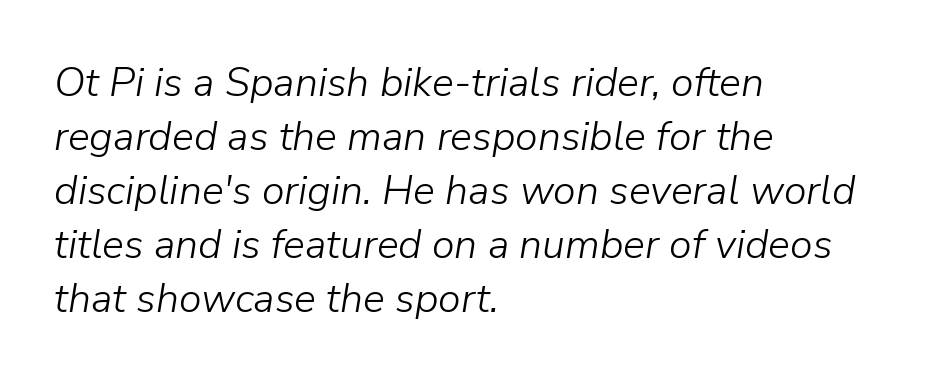
Q: Is the text bold? A: No.
Q: Is the text italic (slanted)? A: Yes, it leans right by about 9 degrees.
Q: Is the text underlined? A: No.
Q: How is the paragraph aligned? A: Left-aligned.
Q: Is the spacing between letters normal or unusually wide? A: Normal.
Q: Is the spacing between lines tight, normal or loose? A: Normal.
Q: Width (condensed, normal, or wide)? A: Normal.
Q: Stroke contrast? A: Low.
Q: x-height? A: Medium.
Q: Monospaced? A: No.
